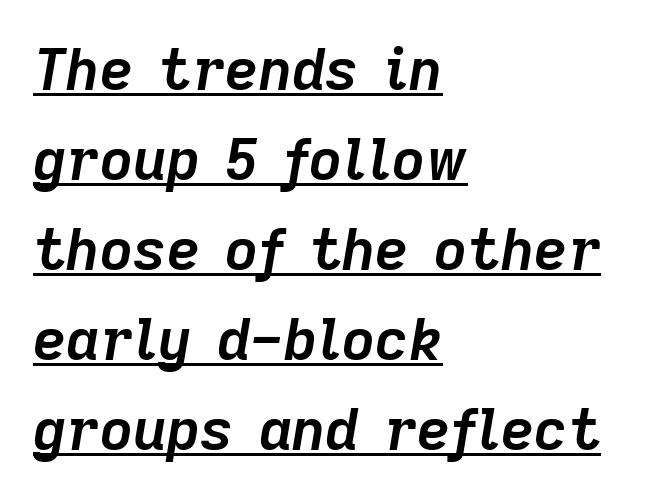
{"italic": "yes", "lean": "right", "slant_degrees": 9, "bold": "yes", "weight": "semibold", "width": "normal", "stroke_contrast": "low", "x_height": "medium", "monospaced": "no", "underline": "yes", "align": "left", "line_spacing": "normal", "line_spacing_ratio": 1.55, "letter_spacing": "normal", "letter_spacing_em": 0.0, "glyph_px": 58}
